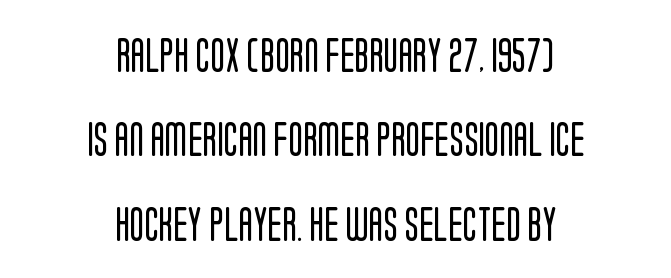
Clear beneath every line of the passage. Unlike a traditional serif, this face leaves its strokes unadorned. In CSS terms this would be text-align: center. Here the designer chose a conventional face with non-uniform glyph widths. Baseline-to-baseline distance is far greater than the letter height. Letter spacing: default.
